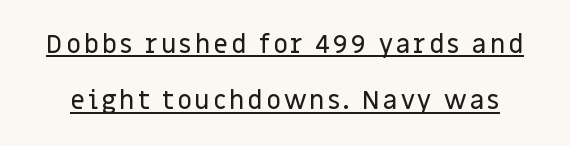
Q: Is the text italic (slanted)? A: No, it is upright.
Q: Is the text underlined? A: Yes.
Q: Is the spacing between lines tight, normal or loose? A: Loose.
